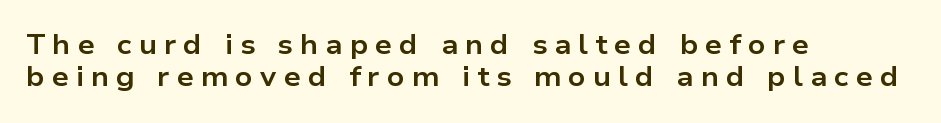
Q: Is the text bold? A: Yes.
Q: Is the text italic (slanted)? A: No, it is upright.
Q: Is the text underlined? A: No.
Q: How is the paragraph aligned? A: Left-aligned.
Q: Is the spacing between letters normal or unusually wide? A: Unusually wide.
